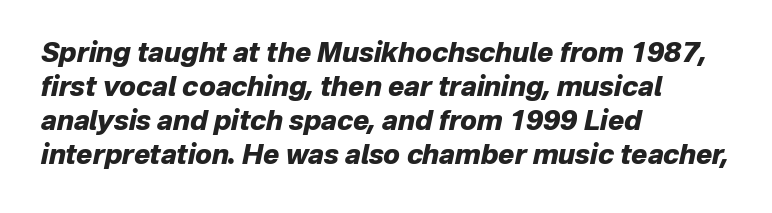
The image shows 27 px bold type, italic (leaning right); set left-aligned, normal line spacing (1.26x), normal letter spacing, not underlined.
